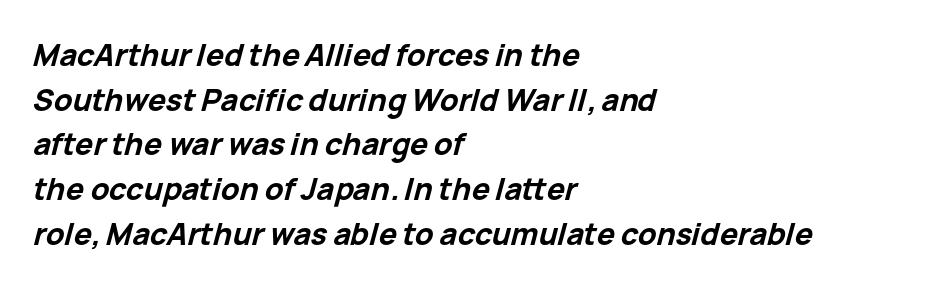
Q: Is the text bold? A: Yes.
Q: Is the text italic (slanted)? A: Yes, it leans right by about 15 degrees.
Q: Is the text underlined? A: No.
Q: How is the paragraph aligned? A: Left-aligned.
Q: Is the spacing between letters normal or unusually wide? A: Normal.
Q: Is the spacing between lines tight, normal or loose? A: Normal.
Q: Width (condensed, normal, or wide)? A: Normal.
Q: Stroke contrast? A: Low.
Q: x-height? A: Medium.
Q: Monospaced? A: No.
